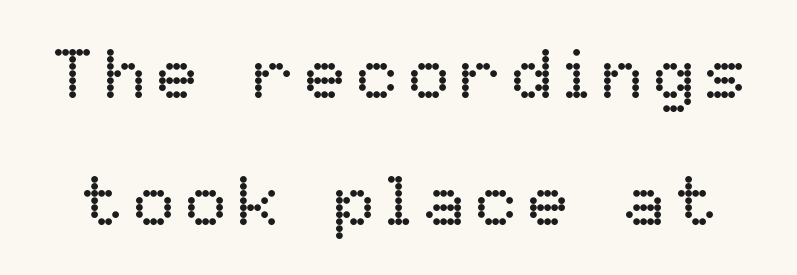
Quick note: underline off. Is there any slant? The stems are plumb. Is this a fixed-width face? No — the glyphs have proportional, varying widths. Nothing heavy about these letters — not bold at all.
